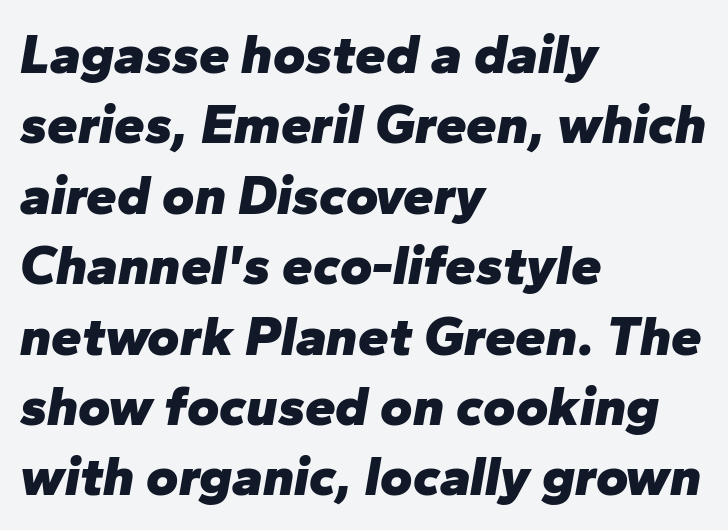
Emphasis by weight is at full strength: bold. Note the varied advance widths — an 'i' is clearly narrower than an 'm'. The paragraph has a hard left edge and a soft right edge. The space beneath each line is pristine and unruled.
